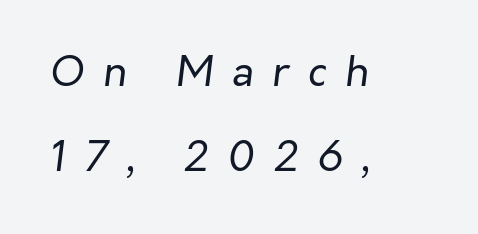
Weight class: somewhere from thin through regular. Nobody drew a line under any word here. Inter-character spacing is expanded well beyond the font's built-in metrics. This block would shrink considerably if given ordinary leading; it's expanded now. Proportional: the letters do not fall into vertical columns. Visually the block forms a straight wall on the left and a jagged coastline on the right.
